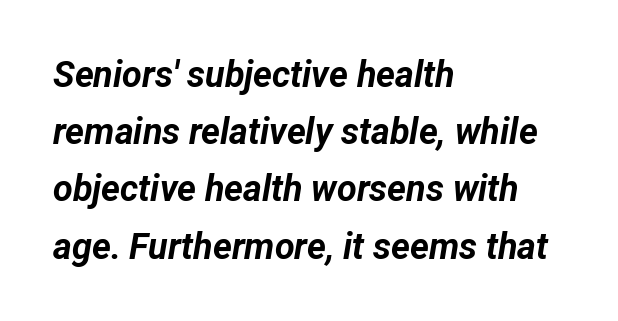
The image shows 36 px bold type, italic (leaning right); set left-aligned, normal line spacing (1.59x), normal letter spacing, not underlined; low stroke contrast and a medium x-height.
